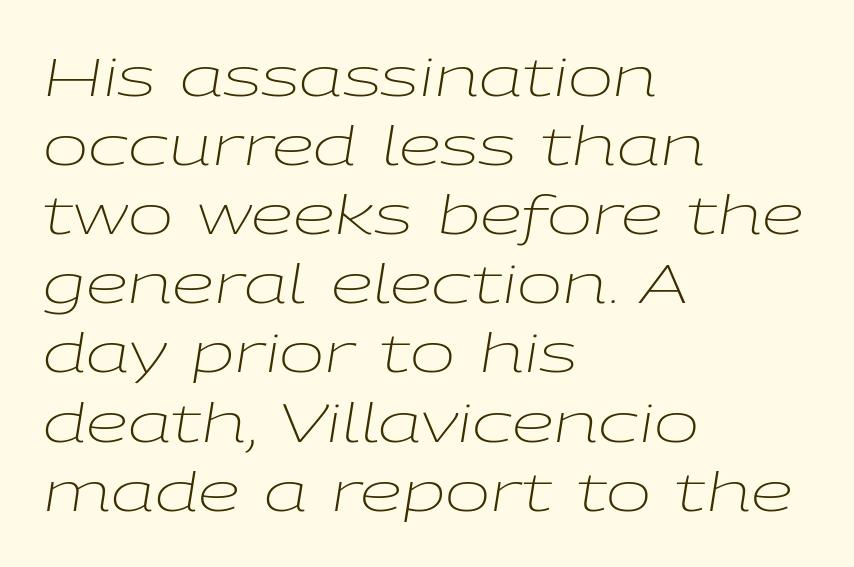
Check the space under the baseline: it is left empty. Regarding leading, the lines here are spaced in the standard way. The lines in this sample share a left origin and differ only in where they stop. Tracking value appears to be zero — textbook default spacing. The font is comparable to plain body text, perhaps lighter.
